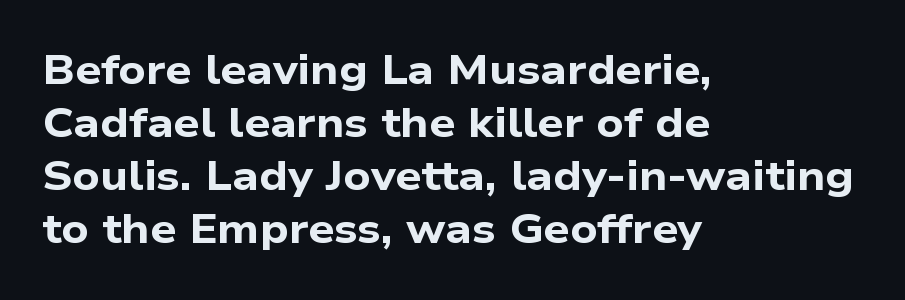
This block has exactly the height ordinary leading produces. These lines keep a tight, regular rhythm from letter to letter. Rule under the text: the space is simply empty. The designer went with a sans here, leaving each stem footless. The rag falls on the right side of this text block. How heavy is the stroke? Heavy — this is a bold.
